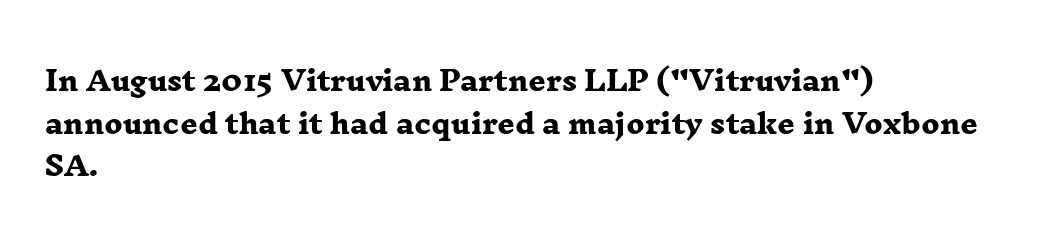
The face used here has the dense, thick strokes of a bold. Words float on clear page, feet unadorned. Typeset ragged right — the left edge is the straight one. Summary of vertical rhythm: regular, with standard interline spacing. Tracking here is standard; glyphs follow each other at the usual distance.
